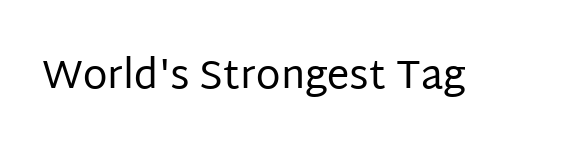
The image shows 40 px regular-weight sans-serif type, upright; set normal letter spacing, not underlined; low stroke contrast and a large x-height.
